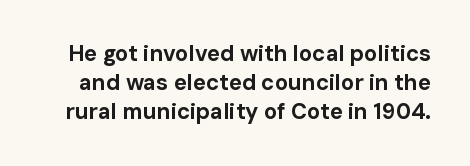
Q: Is the text bold? A: Yes.
Q: Is the text italic (slanted)? A: No, it is upright.
Q: Is the text underlined? A: No.
Q: Is the spacing between letters normal or unusually wide? A: Normal.
Q: Is the spacing between lines tight, normal or loose? A: Normal.
